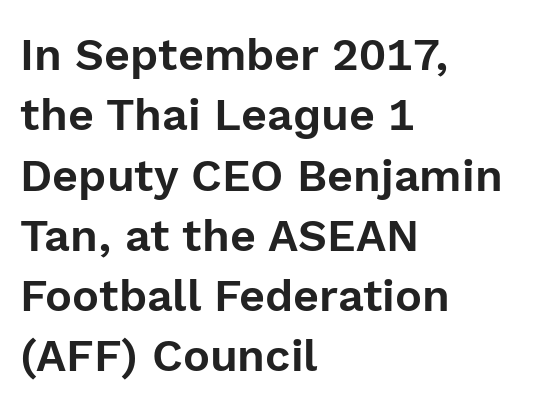
Q: Is the text italic (slanted)? A: No, it is upright.
Q: Is the typeface a serif or a sans-serif typeface? A: Sans-serif.
Q: Is the text underlined? A: No.
Q: How is the paragraph aligned? A: Left-aligned.
Q: Is the spacing between letters normal or unusually wide? A: Normal.
Q: Is the spacing between lines tight, normal or loose? A: Normal.
Q: Width (condensed, normal, or wide)? A: Normal.
Q: x-height? A: Medium.
Q: Monospaced? A: No.
